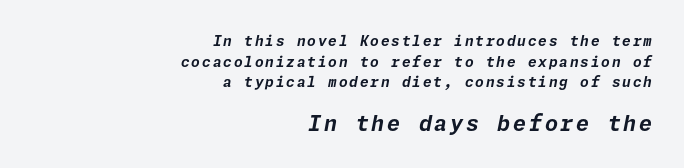
Q: Is the text bold? A: Yes.
Q: Is the text italic (slanted)? A: Yes, it leans right by about 11 degrees.
Q: Is the text underlined? A: No.
Q: How is the paragraph aligned? A: Right-aligned.
Q: Is the spacing between lines tight, normal or loose? A: Normal.
Q: Which block of text is set in a larger size, the first (top) or the second (bottom)? A: The second (bottom) one.
